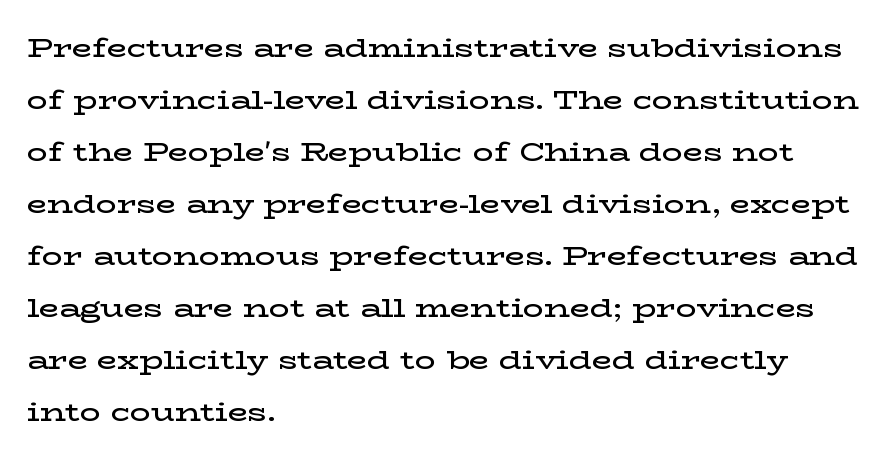
Q: Is the text bold? A: Semi-bold.
Q: Is the text italic (slanted)? A: No, it is upright.
Q: Is the text underlined? A: No.
Q: How is the paragraph aligned? A: Left-aligned.
Q: Is the spacing between letters normal or unusually wide? A: Normal.
Q: Is the spacing between lines tight, normal or loose? A: Loose.
